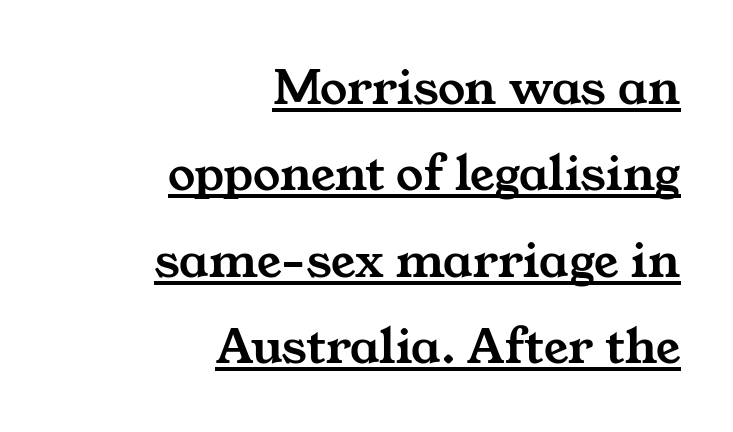
The image shows 54 px wide serif type; set right-aligned, normal line spacing (1.6x), normal letter spacing, underlined; medium stroke contrast and a medium x-height.
